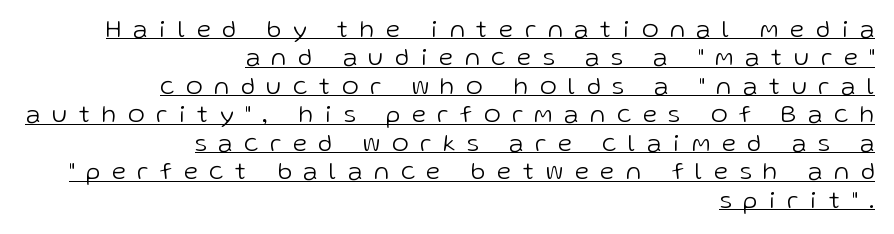
{"italic": "no", "bold": "no", "underline": "yes", "align": "right", "line_spacing": "tight", "line_spacing_ratio": 1.14, "letter_spacing": "wide", "letter_spacing_em": 0.48, "glyph_px": 25}
